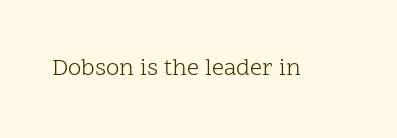
Only glyphs here, with clear space below each row. Notice how the stems are strictly vertical — no italics here. Between one letter and the next there's only the usual sliver of space. Is this a heavy cut? Hardly; it is regular or lighter.
